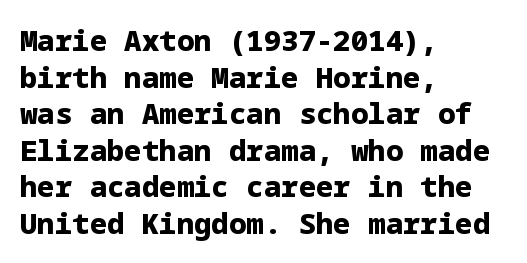
The image shows 29 px heavy sans-serif type, upright; set left-aligned, normal line spacing (1.26x), normal letter spacing, not underlined; low stroke contrast and a medium x-height.
